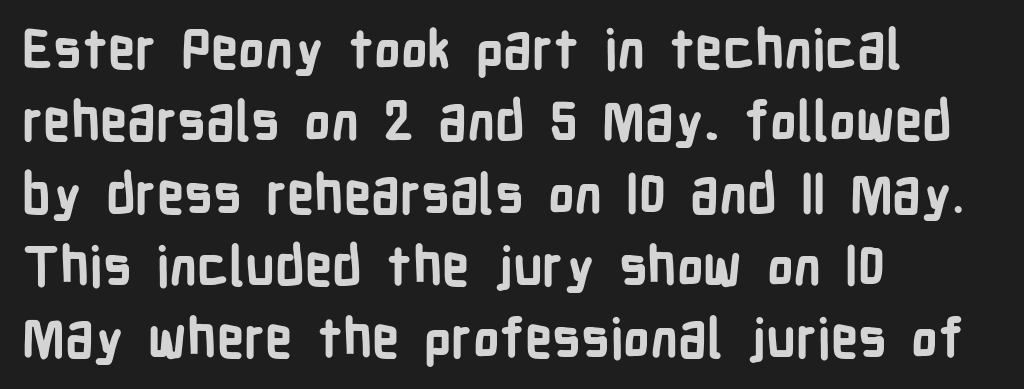
What stands out about the letter spacing? Nothing — it is the standard amount. What's the leading like? Ordinary, nothing unusual. The space beneath each line is pristine and unruled. Tall strokes in this sample are plumb rather than angled.
